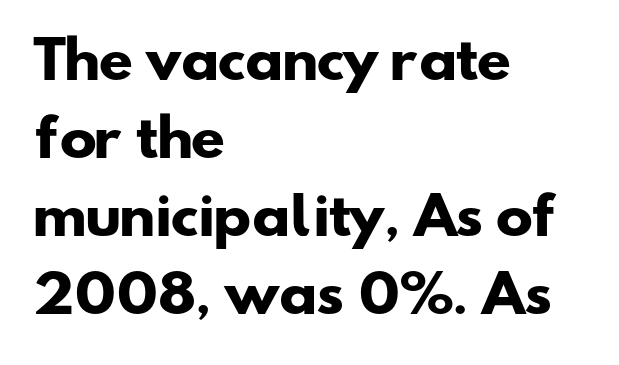
Q: Is the text bold? A: Yes.
Q: Is the typeface a serif or a sans-serif typeface? A: Sans-serif.
Q: Is the text underlined? A: No.
Q: How is the paragraph aligned? A: Left-aligned.
Q: Is the spacing between letters normal or unusually wide? A: Normal.
Q: Is the spacing between lines tight, normal or loose? A: Normal.
Q: Width (condensed, normal, or wide)? A: Wide.
Q: Stroke contrast? A: Low.
Q: x-height? A: Small.
Q: Monospaced? A: No.
